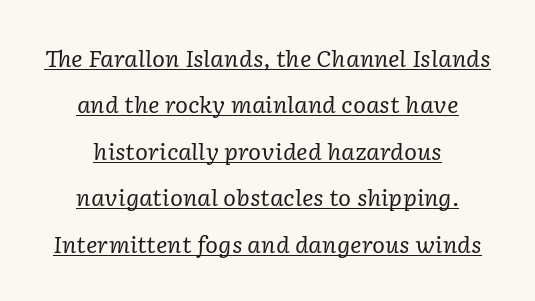
Q: Is the text bold? A: No.
Q: Is the text italic (slanted)? A: Yes, it leans right by about 2 degrees.
Q: Is the text underlined? A: Yes.
Q: How is the paragraph aligned? A: Centered.
Q: Is the spacing between letters normal or unusually wide? A: Normal.
Q: Is the spacing between lines tight, normal or loose? A: Loose.
